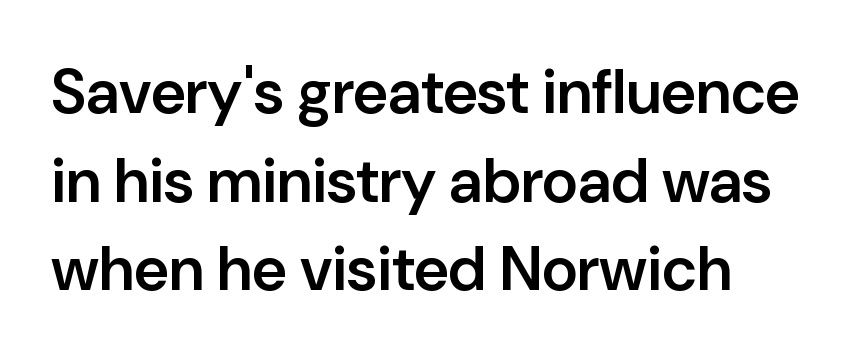
{"serif": "no", "italic": "no", "bold": "semi", "weight": "semibold", "width": "normal", "stroke_contrast": "low", "x_height": "medium", "monospaced": "no", "underline": "no", "line_spacing": "normal", "line_spacing_ratio": 1.43, "letter_spacing": "normal", "letter_spacing_em": 0.0, "glyph_px": 62}
